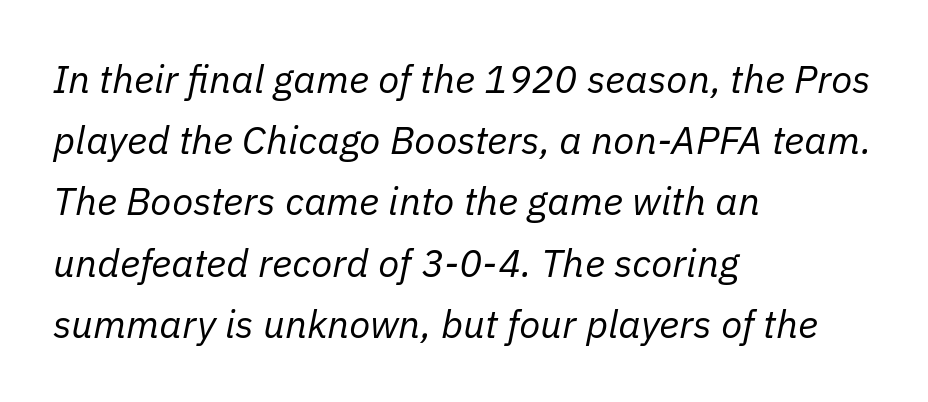
Does extra space separate the letters? No, they use regular spacing. The rendering anchors every line to the left-hand side. The passage shown is typed in a proportional face where columns would drift. Beneath every word, the page is bare.
